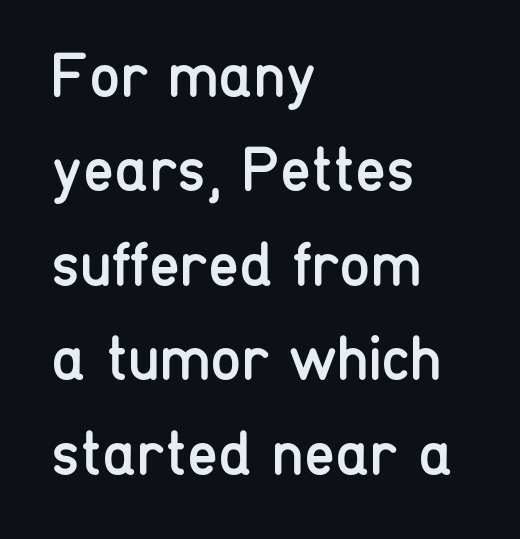
In terms of letterform style, serifs are entirely absent. The passage shown is typed in a proportional face where columns would drift. This sample uses plain, unmodified letter spacing. The strokes carry an ordinary text weight at most. Bare-footed words on every line.
